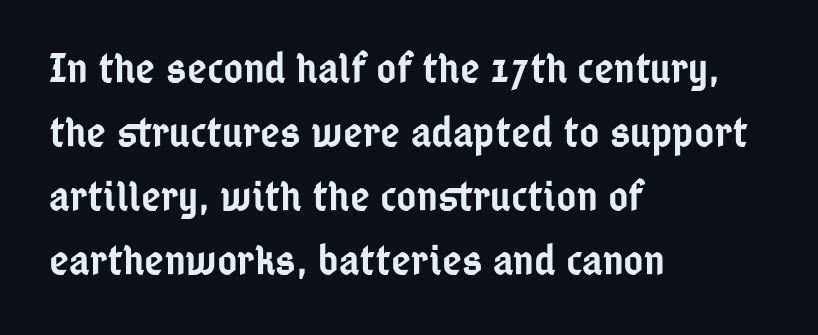
{"serif": "no", "italic": "no", "bold": "semi", "weight": "semibold", "width": "condensed", "stroke_contrast": "low", "x_height": "medium", "monospaced": "no", "underline": "no", "align": "left", "line_spacing": "normal", "line_spacing_ratio": 1.49, "letter_spacing": "normal", "letter_spacing_em": 0.0, "glyph_px": 43}
